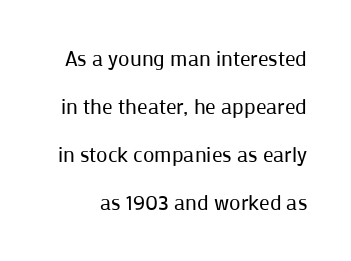
Q: Is the text bold? A: No.
Q: Is the text italic (slanted)? A: No, it is upright.
Q: Is the text underlined? A: No.
Q: Is the spacing between letters normal or unusually wide? A: Normal.
Q: Is the spacing between lines tight, normal or loose? A: Loose.
